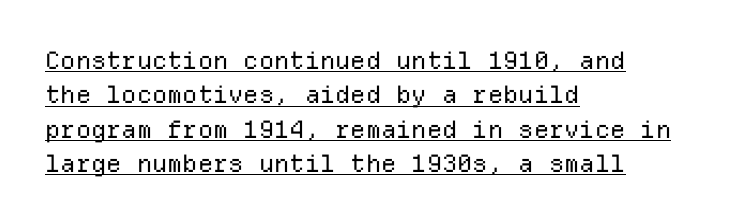
Ordinary non-slanted type is in use. The face used here appears with an underline applied. Here the glyphs are tracked normally, forming tight word shapes. The passage shown stacks its lines at a standard gap. Counters stay open thanks to moderate or lighter strokes. Line starts are locked; line ends wander.
